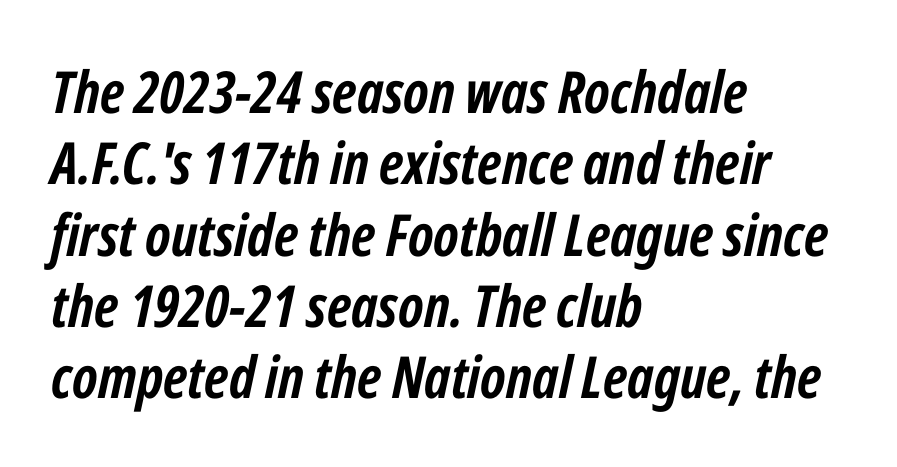
Q: Is the text bold? A: Yes.
Q: Is the text italic (slanted)? A: Yes, it leans right by about 12 degrees.
Q: Is the text underlined? A: No.
Q: How is the paragraph aligned? A: Left-aligned.
Q: Is the spacing between letters normal or unusually wide? A: Normal.
Q: Width (condensed, normal, or wide)? A: Condensed.
Q: Stroke contrast? A: Low.
Q: x-height? A: Medium.
Q: Monospaced? A: No.
